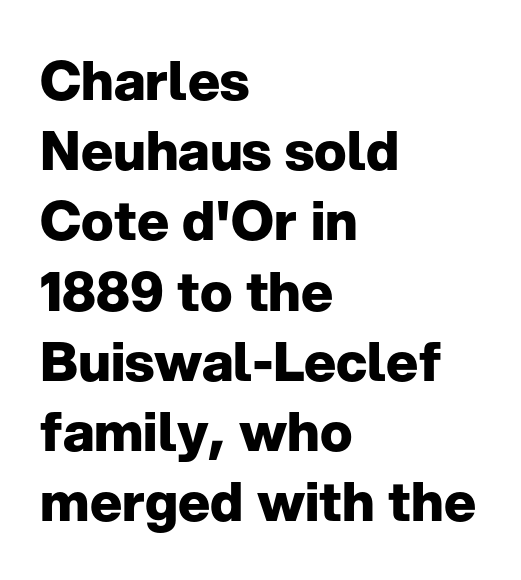
The image shows 54 px heavy sans-serif type, upright; set left-aligned, normal line spacing (1.3x), normal letter spacing, not underlined; low stroke contrast and a medium x-height.
